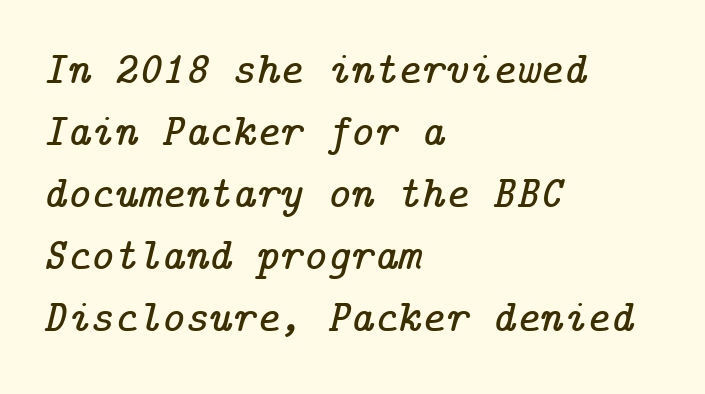
Teacher's note: observe the even left margin — that is flush-left alignment. Only glyphs here, with clear space below each row. These lines are composed in type with serifs. One glance says typical: line gaps are just what's usual. This sample uses plain, unmodified letter spacing.
